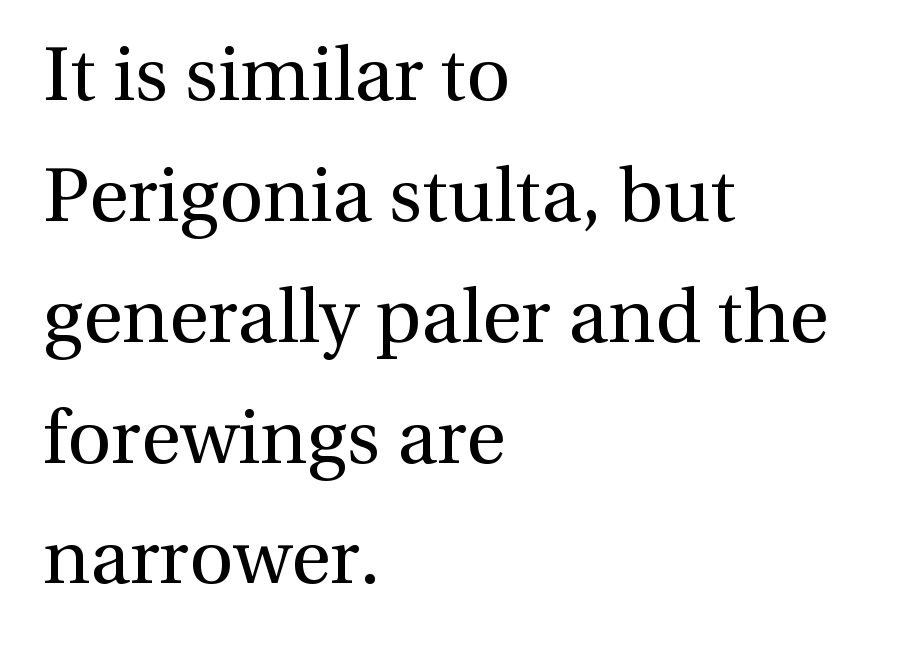
{"serif": "yes", "italic": "no", "bold": "no", "weight": "regular", "width": "normal", "x_height": "medium", "monospaced": "no", "underline": "no", "align": "left", "line_spacing": "normal", "line_spacing_ratio": 1.59, "letter_spacing": "normal", "letter_spacing_em": 0.0, "glyph_px": 76}
